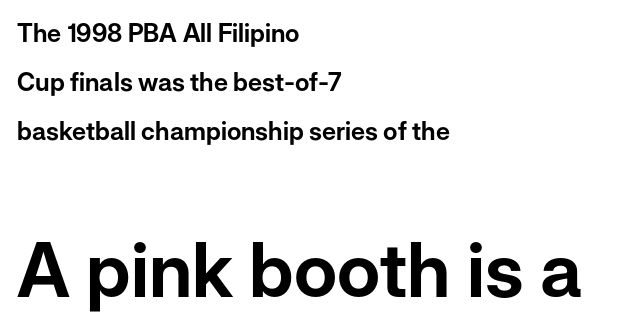
{"serif": "no", "italic": "no", "width": "normal", "stroke_contrast": "low", "x_height": "medium", "monospaced": "no", "underline": "no", "align": "left", "line_spacing": "loose", "line_spacing_ratio": 1.96, "letter_spacing": "normal", "letter_spacing_em": 0.0, "larger_block": "second", "size_ratio": 3.0, "glyph_px": 75}
